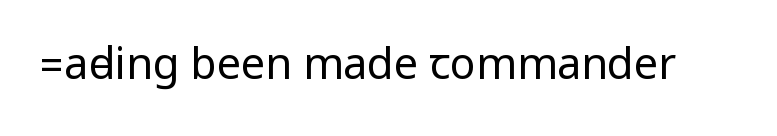
Q: Is the text bold? A: No.
Q: Is the text italic (slanted)? A: No, it is upright.
Q: Is the typeface a serif or a sans-serif typeface? A: Sans-serif.
Q: Is the text underlined? A: No.
Q: Is the spacing between letters normal or unusually wide? A: Normal.
Q: Width (condensed, normal, or wide)? A: Condensed.
Q: Stroke contrast? A: Low.
